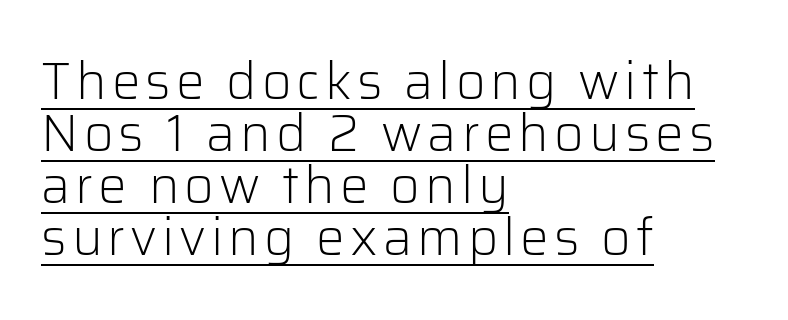
A quiet, ordinary-to-light weight characterises the typeface. Grotesque or geometric, the face here clearly has no serifs. Do the letters lean? They stand straight. In designer terms, the underline attribute is active on this setting.
